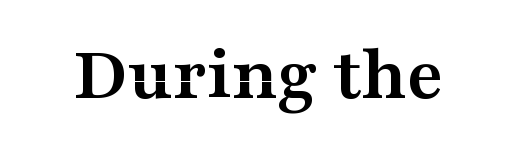
{"serif": "yes", "italic": "no", "bold": "yes", "weight": "semibold", "width": "wide", "stroke_contrast": "medium", "x_height": "medium", "monospaced": "no", "underline": "no", "letter_spacing": "normal", "letter_spacing_em": 0.0, "glyph_px": 78}
